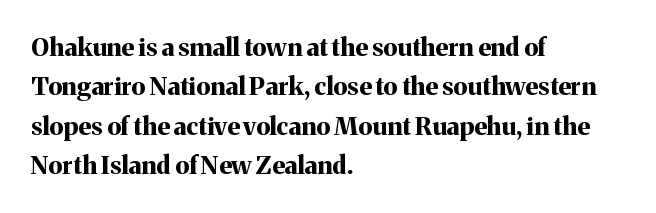
The image shows 25 px bold type, upright; set left-aligned, normal line spacing (1.58x), normal letter spacing, not underlined.
